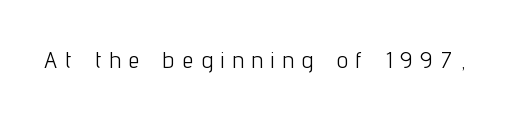
The image shows 24 px text type, upright; set unusually wide letter spacing (+0.36 em), not underlined.
